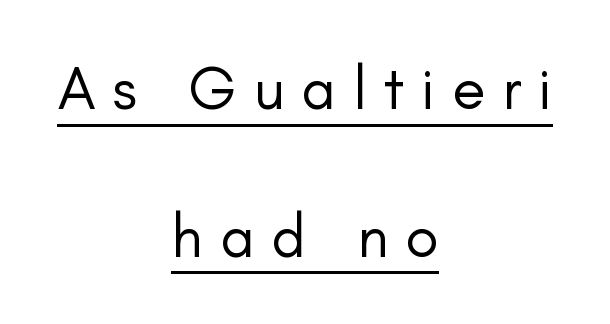
The image shows 61 px regular-weight sans-serif type, upright; set centered, loose line spacing (2.42x), unusually wide letter spacing (+0.28 em), underlined; low stroke contrast and a small x-height.
